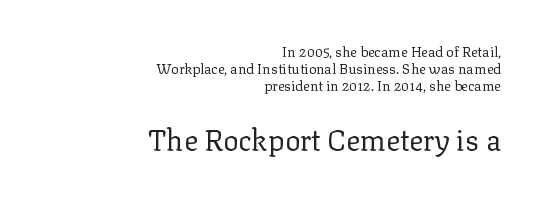
The image shows 29 px regular-weight serif type, upright; set right-aligned, line spacing 1.23x, normal letter spacing, not underlined; the second (bottom) block is 2.07x larger; low stroke contrast and a medium x-height.
